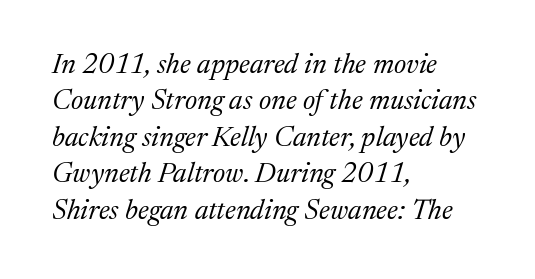
Q: Is the text bold? A: No.
Q: Is the text italic (slanted)? A: Yes, it leans right by about 17 degrees.
Q: Is the typeface a serif or a sans-serif typeface? A: Serif.
Q: Is the text underlined? A: No.
Q: How is the paragraph aligned? A: Left-aligned.
Q: Is the spacing between letters normal or unusually wide? A: Normal.
Q: Is the spacing between lines tight, normal or loose? A: Normal.
Q: Width (condensed, normal, or wide)? A: Normal.
Q: Stroke contrast? A: Medium.
Q: x-height? A: Medium.
Q: Monospaced? A: No.
